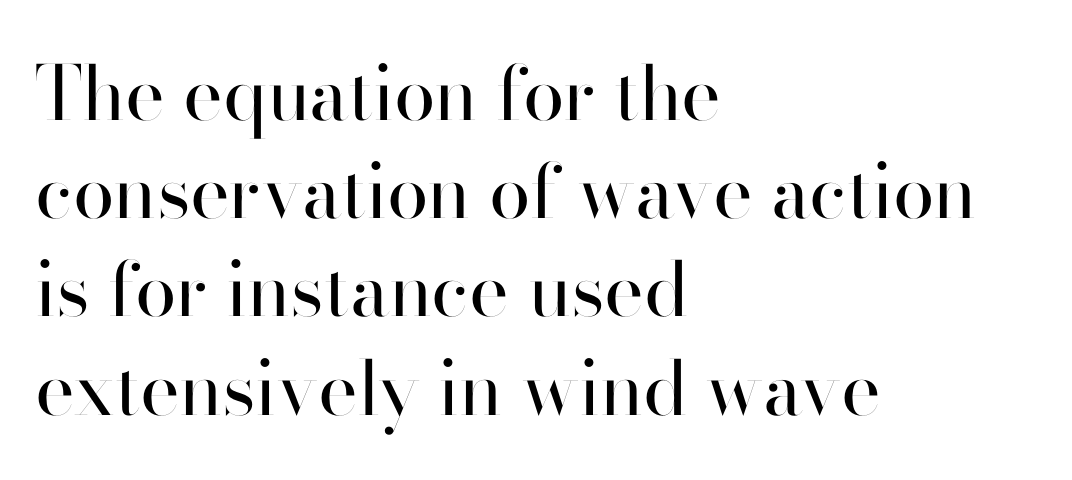
{"serif": "no", "italic": "no", "bold": "no", "weight": "regular", "width": "normal", "stroke_contrast": "high", "x_height": "small", "monospaced": "no", "underline": "no", "align": "left", "line_spacing": "normal", "line_spacing_ratio": 1.31, "letter_spacing": "normal", "letter_spacing_em": 0.0, "glyph_px": 75}
